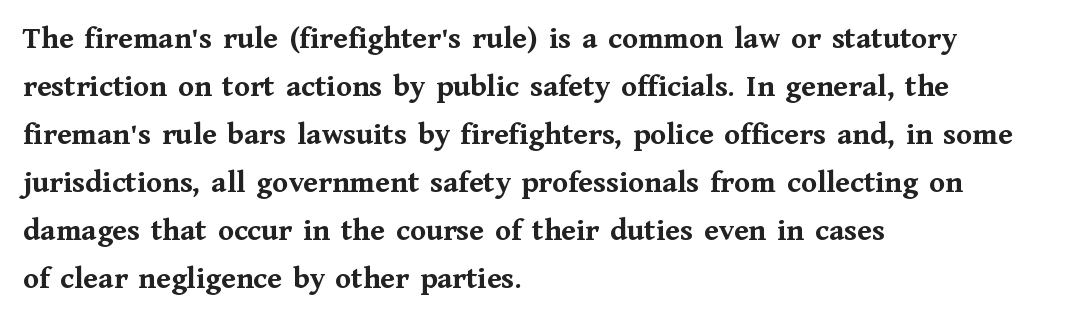
Q: Is the text bold? A: Yes.
Q: Is the text italic (slanted)? A: No, it is upright.
Q: Is the typeface a serif or a sans-serif typeface? A: Serif.
Q: Is the text underlined? A: No.
Q: How is the paragraph aligned? A: Left-aligned.
Q: Is the spacing between letters normal or unusually wide? A: Normal.
Q: Is the spacing between lines tight, normal or loose? A: Normal.
Q: Width (condensed, normal, or wide)? A: Normal.
Q: Stroke contrast? A: Medium.
Q: x-height? A: Medium.
Q: Monospaced? A: No.
